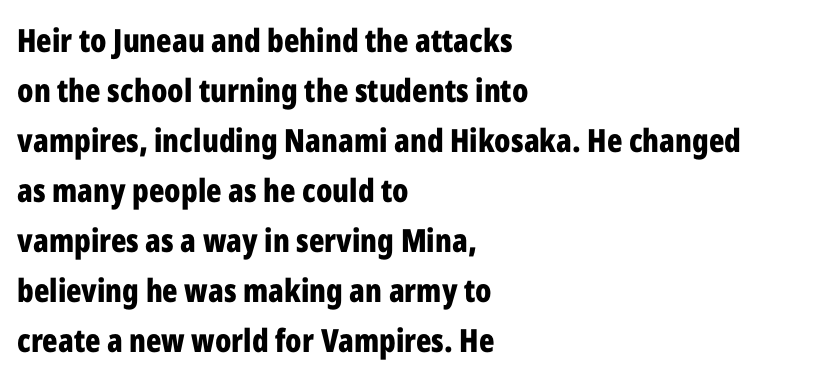
Q: Is the text bold? A: Yes.
Q: Is the text italic (slanted)? A: No, it is upright.
Q: Is the typeface a serif or a sans-serif typeface? A: Sans-serif.
Q: Is the text underlined? A: No.
Q: How is the paragraph aligned? A: Left-aligned.
Q: Is the spacing between letters normal or unusually wide? A: Normal.
Q: Is the spacing between lines tight, normal or loose? A: Normal.
Q: Width (condensed, normal, or wide)? A: Condensed.
Q: Stroke contrast? A: Low.
Q: x-height? A: Medium.
Q: Monospaced? A: No.
